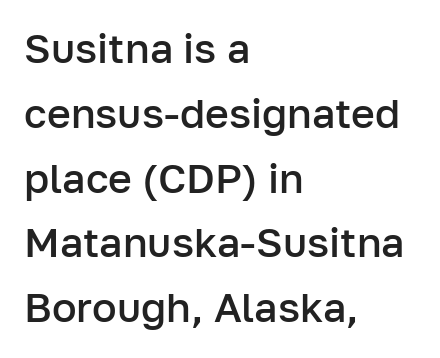
{"serif": "no", "italic": "no", "bold": "semi", "weight": "semibold", "width": "normal", "stroke_contrast": "low", "x_height": "medium", "monospaced": "no", "underline": "no", "align": "left", "line_spacing": "normal", "line_spacing_ratio": 1.58, "letter_spacing": "normal", "letter_spacing_em": 0.0, "glyph_px": 41}
